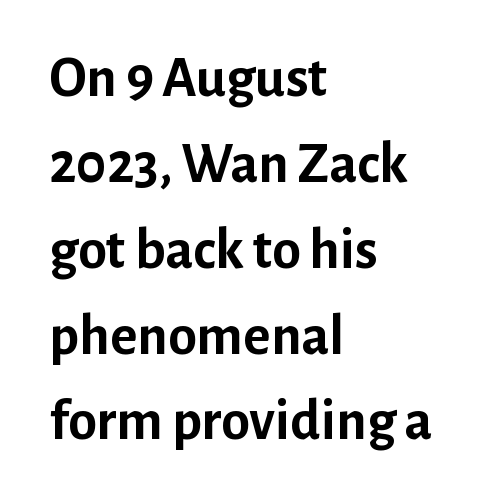
Notice how the stems are strictly vertical — no italics here. Heavy-handed strokes throughout: this text is bold. Does the copy run flush right? No — it runs flush left. Serif or sans? Sans — the stroke terminals are bare. Baseline-to-baseline distance is the conventional proportion of letter height. The face used here is proportionally spaced, like ordinary book or web type.
